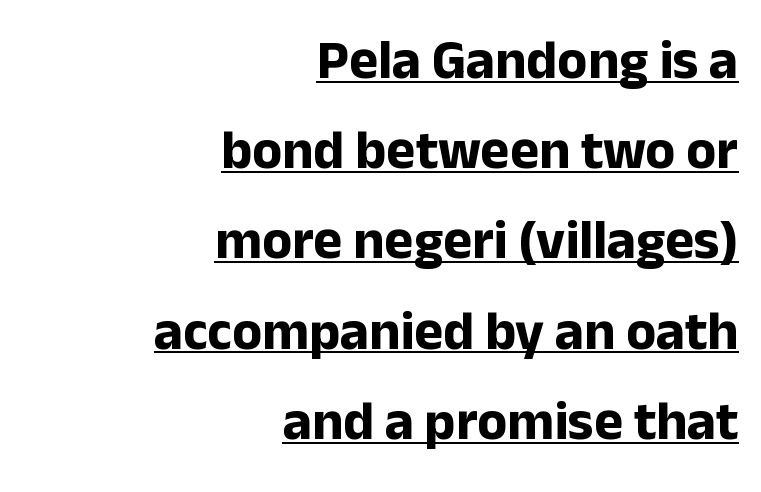
{"serif": "no", "italic": "no", "bold": "yes", "weight": "bold", "width": "normal", "stroke_contrast": "low", "x_height": "medium", "monospaced": "no", "underline": "yes", "align": "right", "line_spacing": "normal", "line_spacing_ratio": 1.64, "letter_spacing": "normal", "letter_spacing_em": 0.0, "glyph_px": 55}
